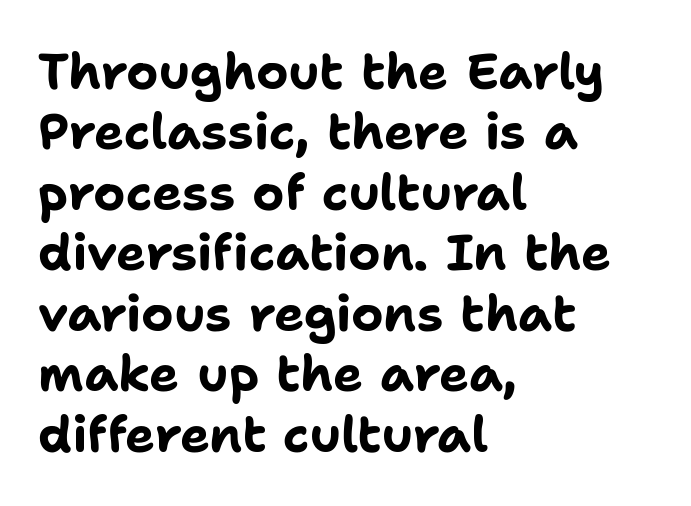
{"serif": "no", "italic": "no", "bold": "yes", "weight": "bold", "width": "normal", "stroke_contrast": "low", "x_height": "medium", "monospaced": "no", "underline": "no", "align": "left", "line_spacing_ratio": 1.21, "letter_spacing": "normal", "letter_spacing_em": 0.0, "glyph_px": 50}
